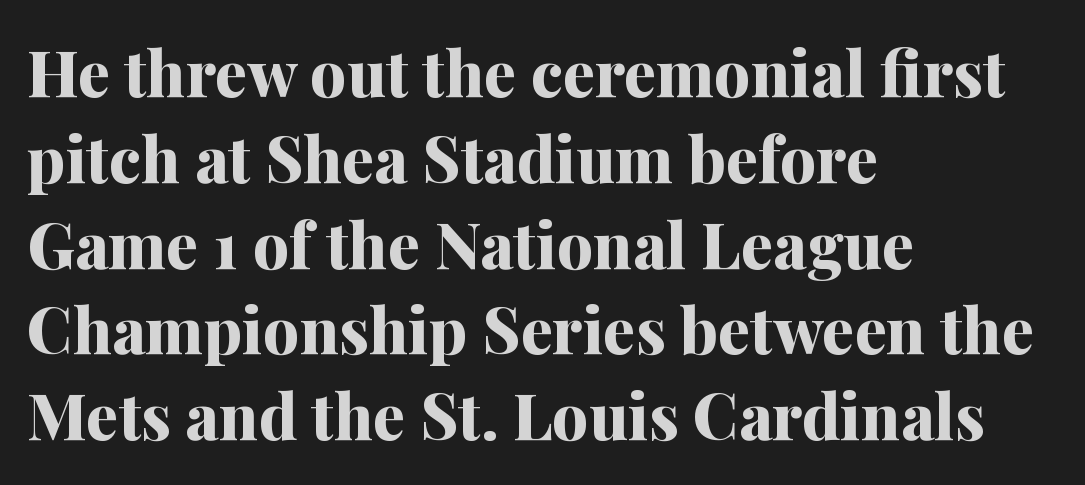
The image shows 64 px bold serif type, upright; set left-aligned, normal line spacing (1.34x), normal letter spacing, not underlined; medium stroke contrast and a medium x-height.
